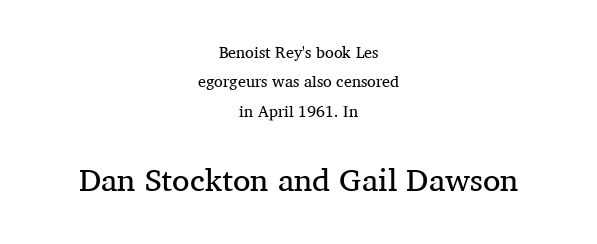
{"serif": "yes", "italic": "no", "bold": "no", "weight": "regular", "width": "normal", "stroke_contrast": "medium", "x_height": "medium", "monospaced": "no", "underline": "no", "align": "center", "line_spacing_ratio": 1.84, "letter_spacing": "normal", "letter_spacing_em": 0.0, "larger_block": "second", "size_ratio": 2.0, "glyph_px": 32}
